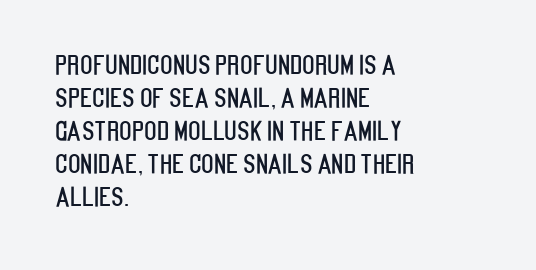
The image shows 26 px text type, upright; set left-aligned, normal line spacing (1.27x), normal letter spacing, not underlined.
